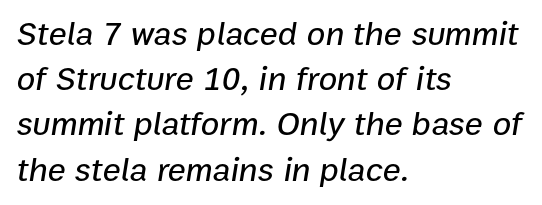
{"italic": "yes", "lean": "right", "slant_degrees": 9, "width": "normal", "stroke_contrast": "low", "x_height": "medium", "monospaced": "no", "underline": "no", "align": "left", "line_spacing": "normal", "line_spacing_ratio": 1.33, "letter_spacing": "normal", "letter_spacing_em": 0.0, "glyph_px": 34}
